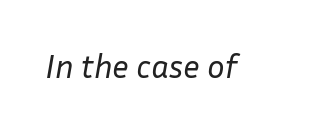
Q: Is the text bold? A: No.
Q: Is the text italic (slanted)? A: Yes, it leans right by about 10 degrees.
Q: Is the text underlined? A: No.
Q: Is the spacing between letters normal or unusually wide? A: Normal.
Q: Width (condensed, normal, or wide)? A: Normal.
Q: Stroke contrast? A: Low.
Q: x-height? A: Medium.
Q: Monospaced? A: No.
